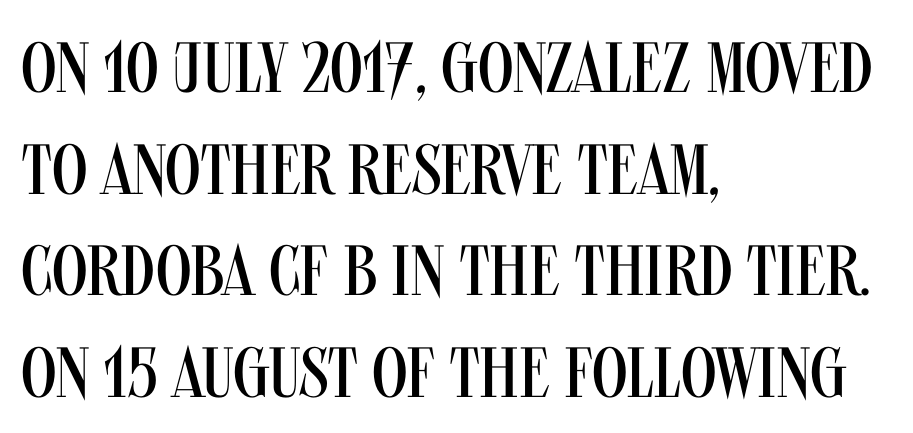
This sample is left-justified, so line endings fall wherever the words run out. This rendering employs a face without finishing strokes, i.e., a sans-serif. The passage shown is typed in a proportional face where columns would drift. Vertical spacing — default.
